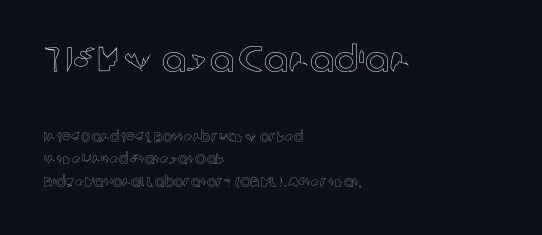
The passage is arranged the way most books set body copy — flush left. Larger block? The one above; the one below is distinctly smaller. A clean baseline with only descenders dipping below it. Between one letter and the next there's only the usual sliver of space.
